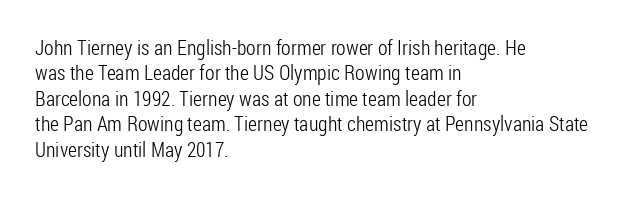
The image shows 21 px text type, upright; set left-aligned, line spacing 1.21x, normal letter spacing, not underlined.
